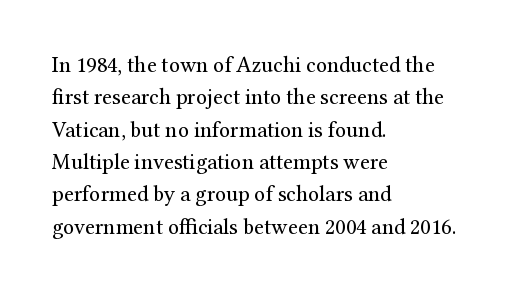
Q: Is the text bold? A: No.
Q: Is the text italic (slanted)? A: No, it is upright.
Q: Is the text underlined? A: No.
Q: How is the paragraph aligned? A: Left-aligned.
Q: Is the spacing between letters normal or unusually wide? A: Normal.
Q: Is the spacing between lines tight, normal or loose? A: Normal.
